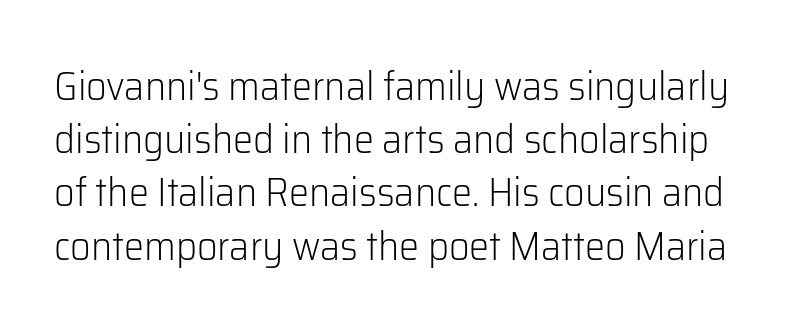
{"serif": "no", "italic": "no", "bold": "no", "weight": "light", "width": "normal", "stroke_contrast": "low", "x_height": "medium", "monospaced": "no", "underline": "no", "line_spacing": "normal", "line_spacing_ratio": 1.33, "letter_spacing": "normal", "letter_spacing_em": 0.0, "glyph_px": 40}
